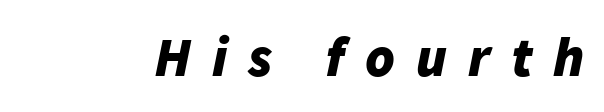
The image shows 56 px bold type, italic (leaning right); set unusually wide letter spacing (+0.37 em), not underlined; low stroke contrast and a medium x-height.
